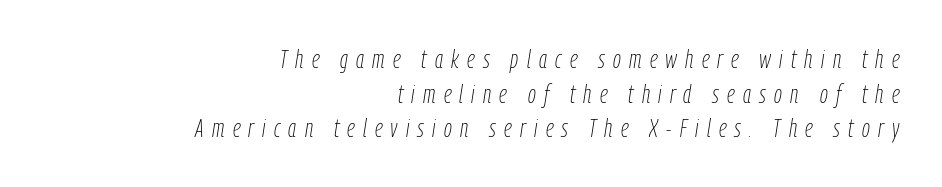
The image shows 25 px text type, italic (leaning right); set right-aligned, normal line spacing (1.39x), unusually wide letter spacing (+0.33 em), not underlined.
